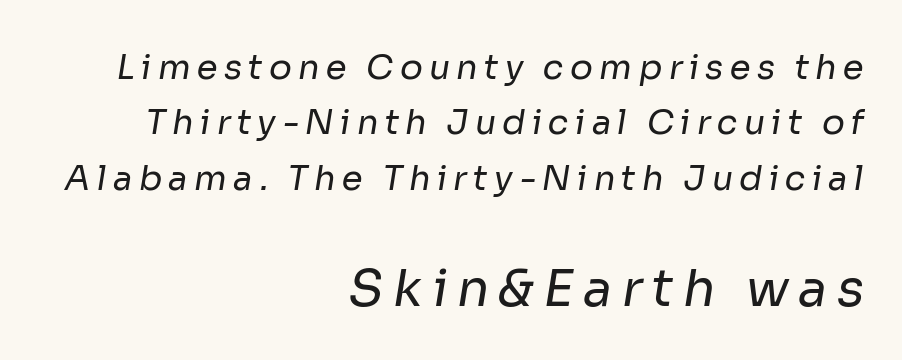
The typesetter chose a ragged-left arrangement here. Plain, unruled lines of type. The lines sit at an ordinary, default distance from one another. The block sitting lower on the canvas is the one with enlarged characters. This sample has the flowing, uneven cadence of proportional lettering. The characters display no serif detailing; their extremities are plain.
